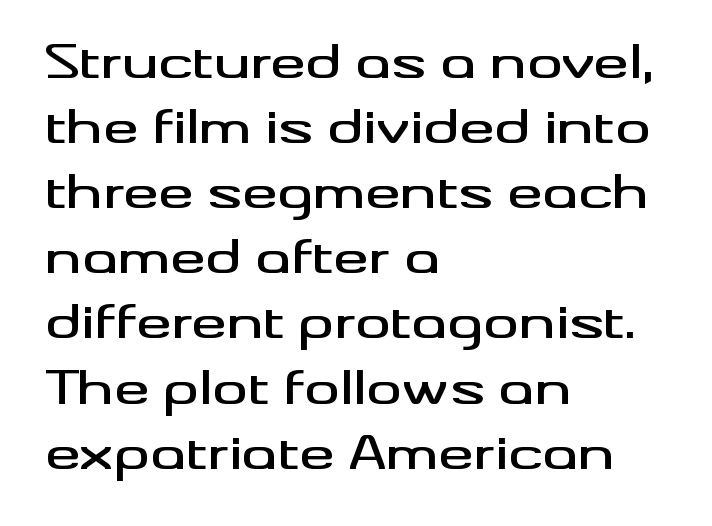
{"serif": "no", "italic": "no", "width": "wide", "stroke_contrast": "medium", "x_height": "small", "monospaced": "no", "underline": "no", "align": "left", "line_spacing": "normal", "line_spacing_ratio": 1.48, "letter_spacing": "normal", "letter_spacing_em": 0.0, "glyph_px": 44}
